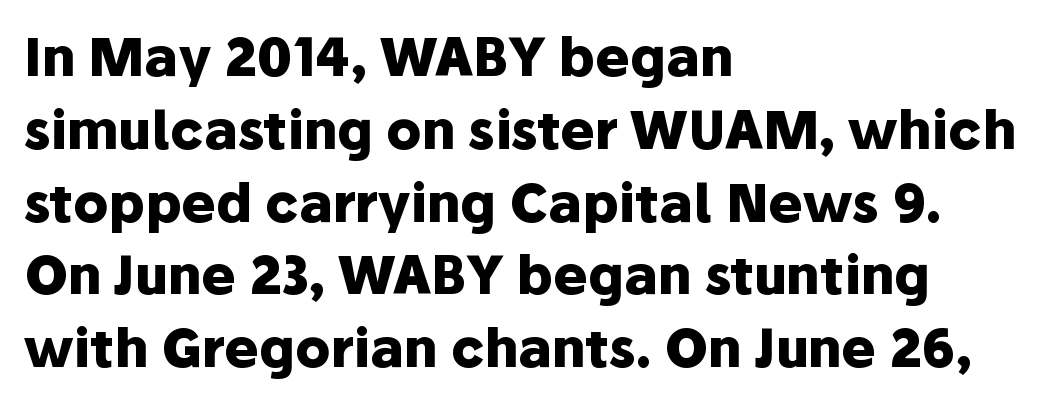
Lines of text with bare space underneath. Plenty of ink on the page — the face is bold. The letters sit at their default tracking, neither squeezed nor spread. This sample is left-justified, so line endings fall wherever the words run out. If you measured baseline to baseline, you'd find a middling distance. Nothing sits at the stroke ends, so this counts as sans-serif.
